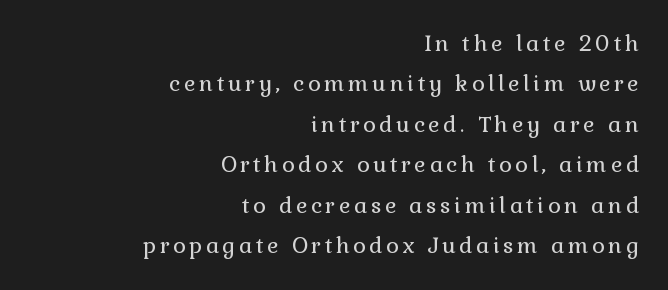
{"italic": "no", "bold": "no", "underline": "no", "align": "right", "line_spacing_ratio": 1.84, "glyph_px": 22}
